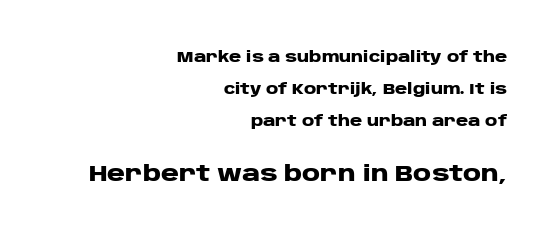
The image shows 22 px bold type, upright; set right-aligned, loose line spacing (2.12x), normal letter spacing, not underlined; the second (bottom) block is 1.47x larger.
